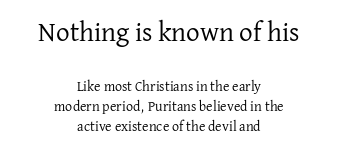
{"italic": "no", "bold": "no", "underline": "no", "align": "center", "line_spacing": "normal", "line_spacing_ratio": 1.42, "letter_spacing": "normal", "letter_spacing_em": 0.0, "larger_block": "first", "size_ratio": 1.93, "glyph_px": 27}
